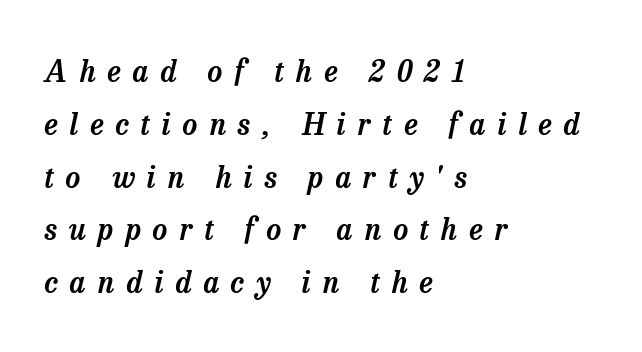
Q: Is the text italic (slanted)? A: Yes, it leans right by about 13 degrees.
Q: Is the typeface a serif or a sans-serif typeface? A: Serif.
Q: Is the text underlined? A: No.
Q: How is the paragraph aligned? A: Left-aligned.
Q: Is the spacing between letters normal or unusually wide? A: Unusually wide.
Q: Width (condensed, normal, or wide)? A: Normal.
Q: Stroke contrast? A: Low.
Q: x-height? A: Medium.
Q: Monospaced? A: No.
